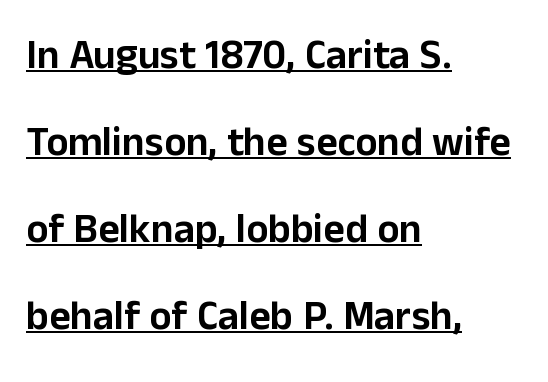
The image shows 41 px sans-serif type, upright; set left-aligned, loose line spacing (2.12x), normal letter spacing, underlined; low stroke contrast and a medium x-height.
